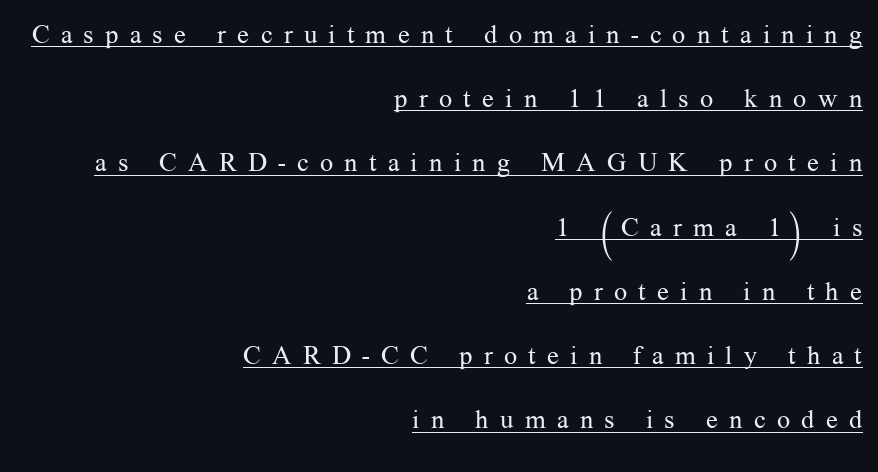
Q: Is the text bold? A: No.
Q: Is the text italic (slanted)? A: No, it is upright.
Q: Is the text underlined? A: Yes.
Q: How is the paragraph aligned? A: Right-aligned.
Q: Is the spacing between letters normal or unusually wide? A: Unusually wide.
Q: Is the spacing between lines tight, normal or loose? A: Loose.
